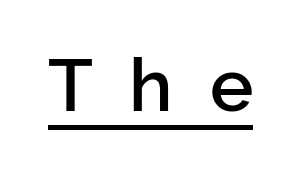
Notice the strokes are somewhat thickened but not fully heavy: this is a semibold. Think of a printed novel: that variable character pitch is what you see here. Stroke terminals: plain, sans-serif. Vertical strokes here are truly vertical. This sample carries an underscore along the baseline area.
